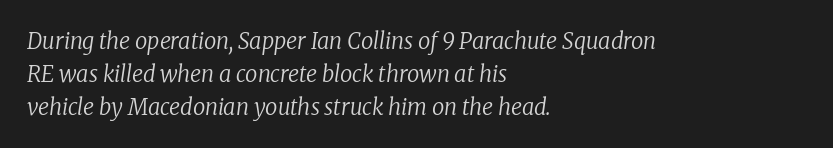
{"italic": "yes", "lean": "right", "slant_degrees": 8, "bold": "no", "underline": "no", "align": "left", "line_spacing": "normal", "line_spacing_ratio": 1.49, "letter_spacing": "normal", "letter_spacing_em": 0.0, "glyph_px": 22}
